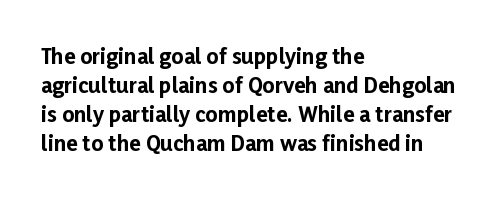
The lines are quadded left. These lines keep a tight, regular rhythm from letter to letter. The gap between lines stays unmarked. It's the straight-up-and-down kind of type. The rendering uses a moderate line-height, typical for paragraphs. Pretty heavy lettering here — definitely bold.
